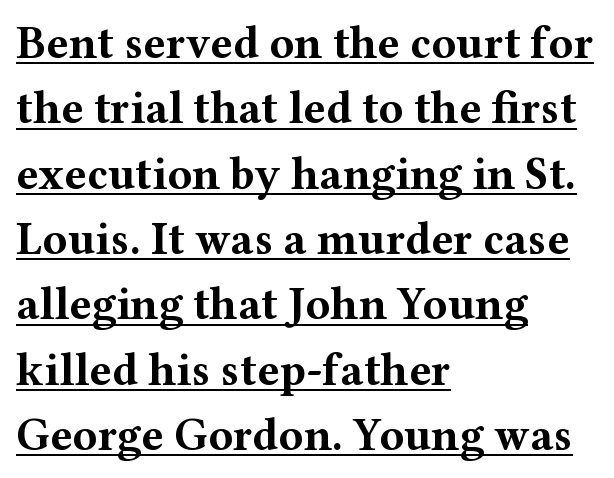
Does the lettering tilt? It doesn't — this is upright. Somebody hit Ctrl+U on this one — the words are underlined. The vertical gap from one line to the next is medium. Unlike a clean sans, this face finishes its strokes with serifs. A classic flush-left, rag-right setting is used for this passage.
